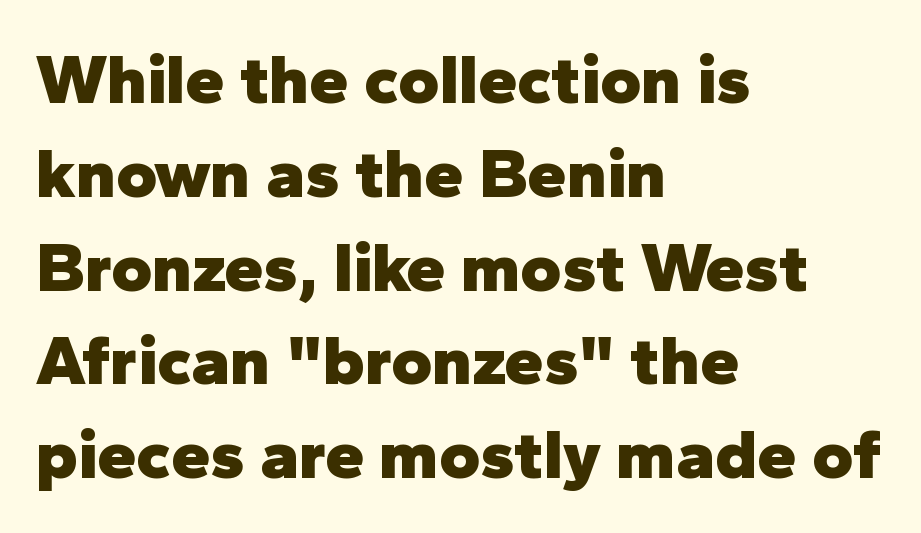
{"serif": "no", "italic": "no", "bold": "yes", "weight": "heavy", "width": "normal", "stroke_contrast": "low", "x_height": "medium", "monospaced": "no", "underline": "no", "align": "left", "line_spacing": "normal", "line_spacing_ratio": 1.34, "letter_spacing": "normal", "letter_spacing_em": 0.0, "glyph_px": 70}
